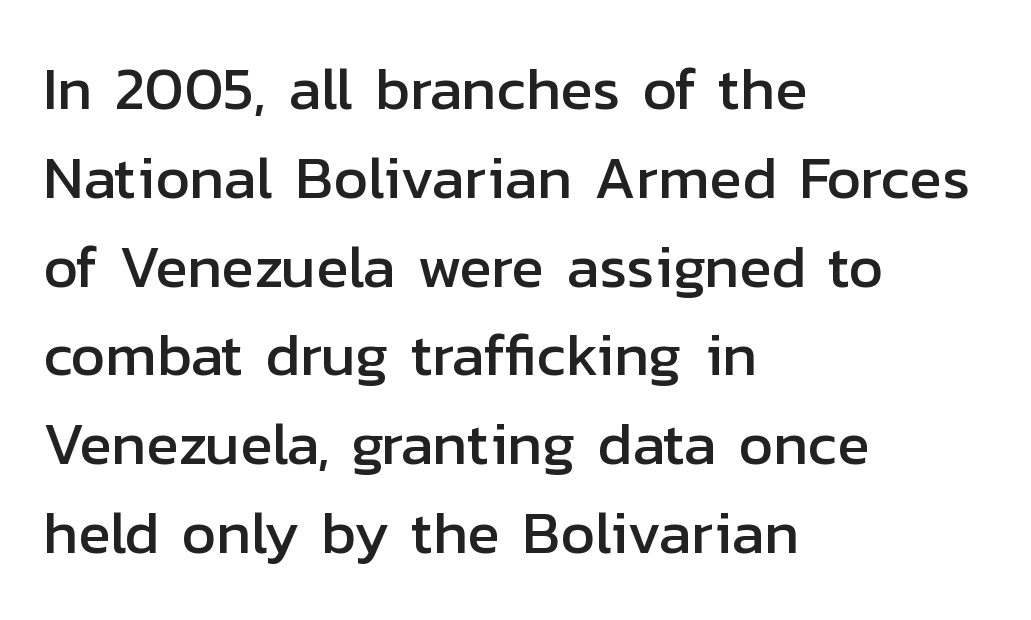
The image shows 60 px sans-serif type, upright; set left-aligned, normal line spacing (1.48x), normal letter spacing, not underlined; low stroke contrast and a medium x-height.
